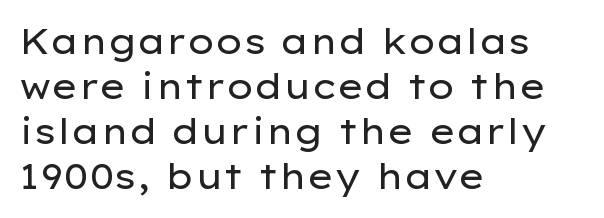
Q: Is the text bold? A: No.
Q: Is the text italic (slanted)? A: No, it is upright.
Q: Is the typeface a serif or a sans-serif typeface? A: Sans-serif.
Q: Is the text underlined? A: No.
Q: How is the paragraph aligned? A: Left-aligned.
Q: Is the spacing between letters normal or unusually wide? A: Normal.
Q: Is the spacing between lines tight, normal or loose? A: Normal.
Q: Width (condensed, normal, or wide)? A: Wide.
Q: Stroke contrast? A: Low.
Q: x-height? A: Medium.
Q: Monospaced? A: No.
